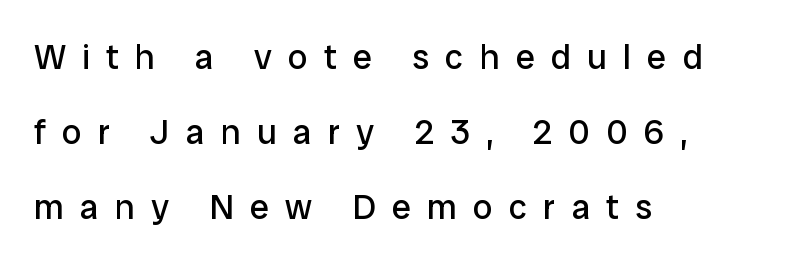
This sample uses a sans-serif face. Summary of vertical rhythm: relaxed, with wide interline spacing. Spacing verdict: proportional, widths tailored to each character. The typeface has the unassuming heft of standard copy or less.
